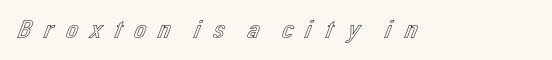
The words here are not underlined. Glyph-to-glyph distance is far greater than everyday printed text.
